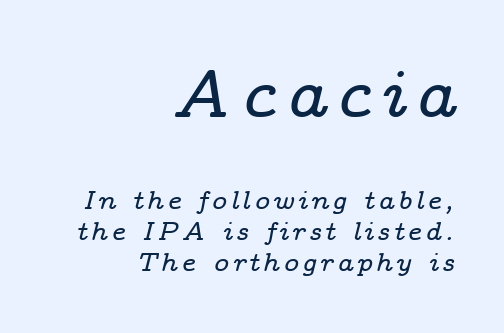
The image shows 66 px wide serif type, italic (leaning right); set right-aligned, line spacing 1.2x, not underlined; the first (top) block is 2.54x larger; low stroke contrast and a medium x-height.
